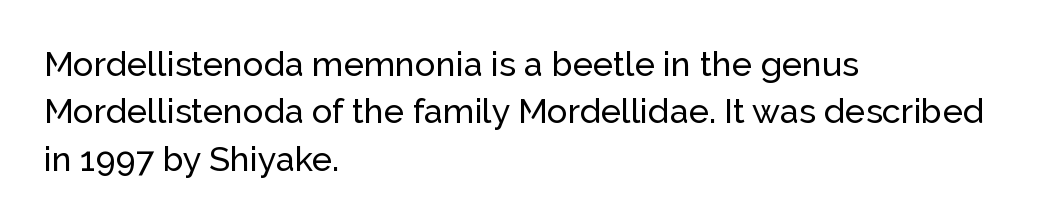
{"serif": "no", "italic": "no", "width": "normal", "stroke_contrast": "low", "x_height": "medium", "monospaced": "no", "underline": "no", "align": "left", "line_spacing": "normal", "line_spacing_ratio": 1.39, "letter_spacing": "normal", "letter_spacing_em": 0.0, "glyph_px": 34}
